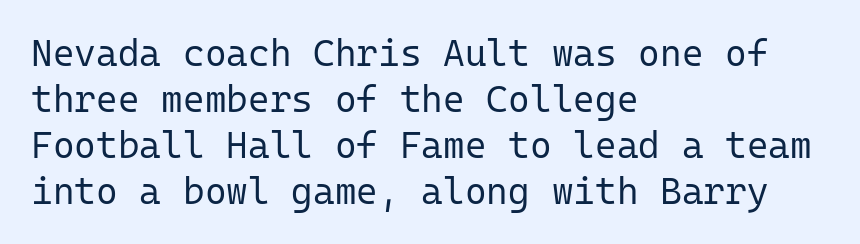
Honestly, the letter spacing is just normal — you wouldn't notice it. Which margin do the lines hug? The left one — the right edge is uneven. Bold? No — there's no thickening of the strokes. Spacing verdict: monospaced, one width for all characters. The text was rendered using a sans face with plain stroke endings.
